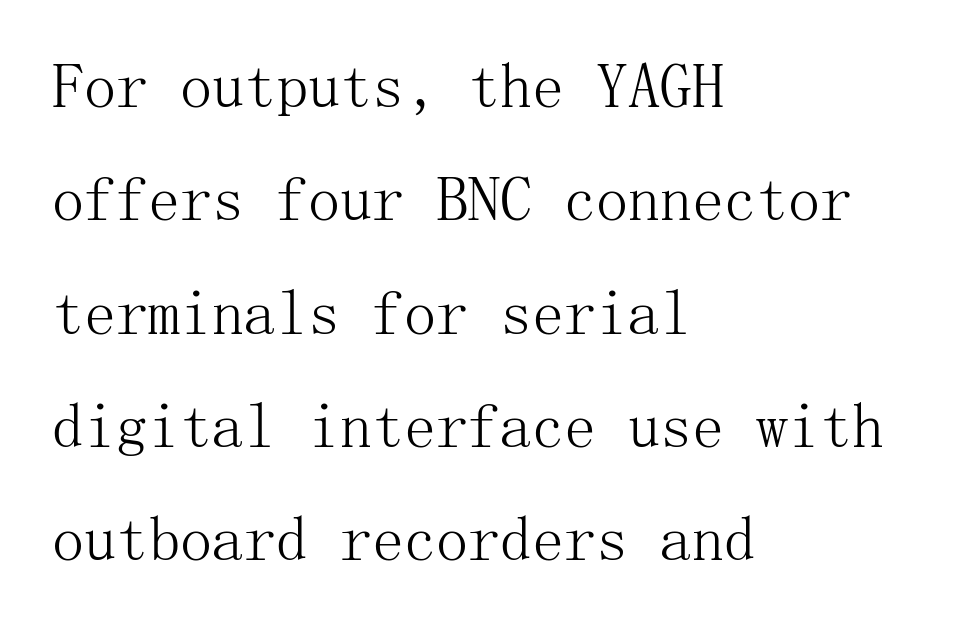
The image shows 64 px light serif type, upright; set left-aligned, line spacing 1.77x, normal letter spacing, not underlined; medium stroke contrast and a medium x-height.
